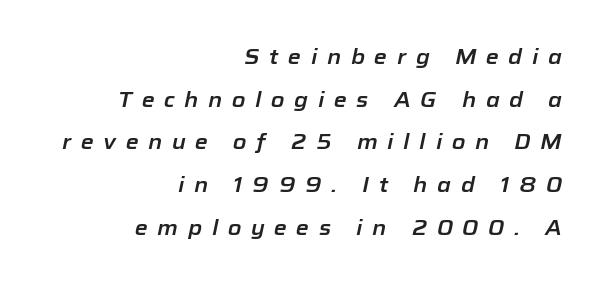
Q: Is the text italic (slanted)? A: Yes, it leans right by about 12 degrees.
Q: Is the text underlined? A: No.
Q: How is the paragraph aligned? A: Right-aligned.
Q: Is the spacing between letters normal or unusually wide? A: Unusually wide.
Q: Is the spacing between lines tight, normal or loose? A: Loose.
